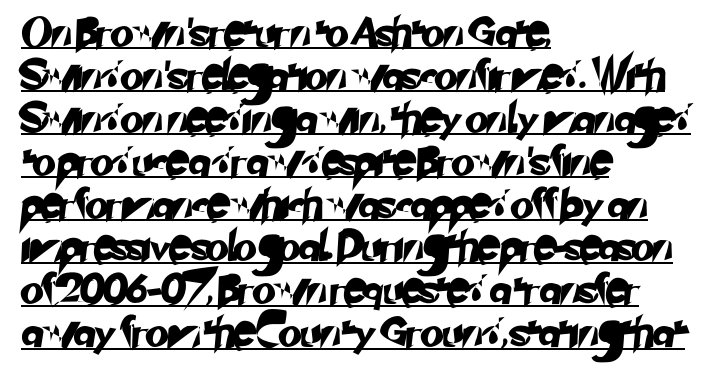
The image shows 30 px sans-serif type; set left-aligned, normal line spacing (1.43x), normal letter spacing, underlined; low stroke contrast and a small x-height.
